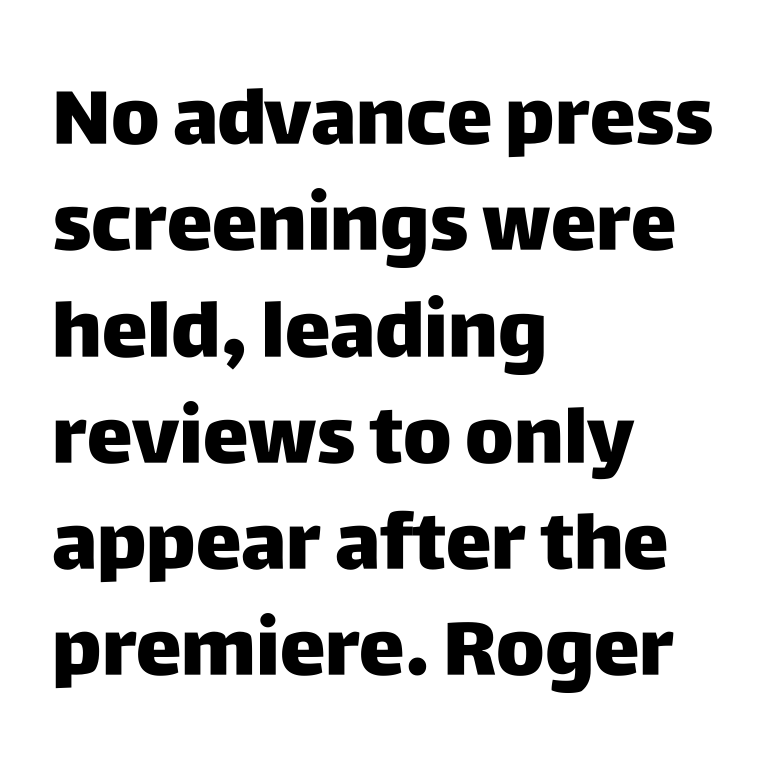
Q: Is the text italic (slanted)? A: No, it is upright.
Q: Is the typeface a serif or a sans-serif typeface? A: Sans-serif.
Q: Is the text underlined? A: No.
Q: How is the paragraph aligned? A: Left-aligned.
Q: Is the spacing between letters normal or unusually wide? A: Normal.
Q: Is the spacing between lines tight, normal or loose? A: Normal.
Q: Width (condensed, normal, or wide)? A: Normal.
Q: Stroke contrast? A: Low.
Q: x-height? A: Large.
Q: Monospaced? A: No.
